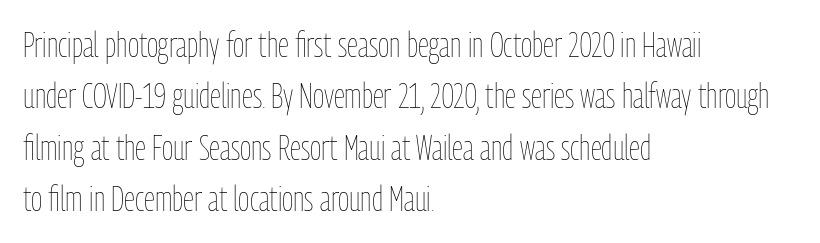
{"italic": "no", "bold": "no", "weight": "thin", "width": "condensed", "stroke_contrast": "low", "x_height": "medium", "monospaced": "no", "underline": "no", "align": "left", "line_spacing": "normal", "line_spacing_ratio": 1.47, "letter_spacing": "normal", "letter_spacing_em": 0.0, "glyph_px": 35}
